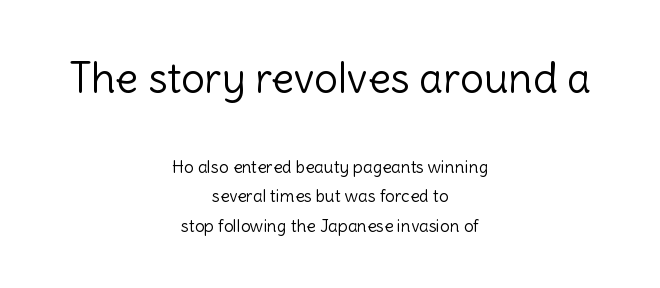
Neither beginnings nor endings align; midpoints do. Counters stay open thanks to moderate or lighter strokes. Character widths vary here, with narrow letters taking less room than wide ones. In terms of posture, this sample is upright. A sans-serif font was chosen for this passage.
